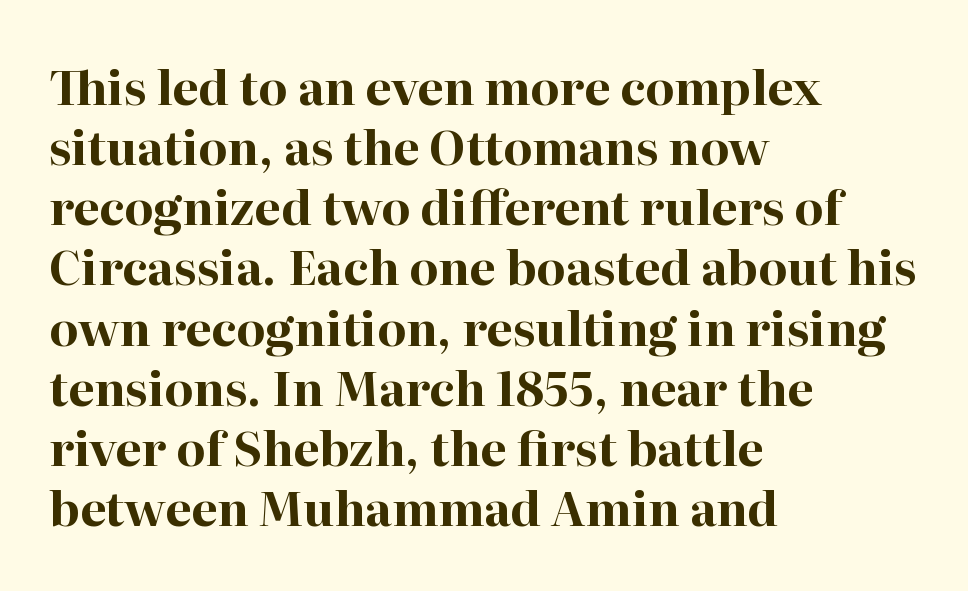
Q: Is the text bold? A: Yes.
Q: Is the text italic (slanted)? A: No, it is upright.
Q: Is the typeface a serif or a sans-serif typeface? A: Serif.
Q: Is the text underlined? A: No.
Q: How is the paragraph aligned? A: Left-aligned.
Q: Is the spacing between letters normal or unusually wide? A: Normal.
Q: Is the spacing between lines tight, normal or loose? A: Normal.
Q: Width (condensed, normal, or wide)? A: Normal.
Q: Stroke contrast? A: High.
Q: x-height? A: Medium.
Q: Monospaced? A: No.
